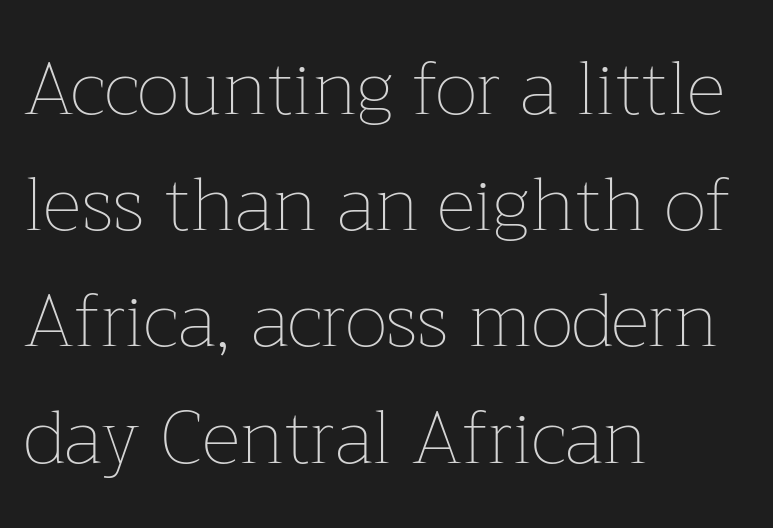
Default kerning and tracking; the words read as compact shapes. Summary of weight: not heavy and not bold. These lines were composed using upright roman letters. Line starts are locked; line ends wander. A typesetter would call this proportional, since set widths differ per character.
